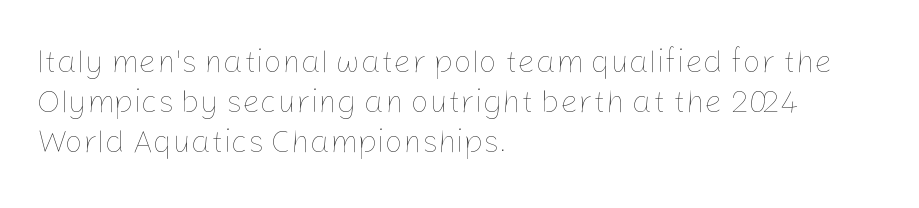
Is there any slant? The stems are plumb. The area under the type is left untouched. The strokes are not fattened; the text isn't bold. A classic flush-left, rag-right setting is used for this passage. Proportional: the letters do not fall into vertical columns. The leading is moderate, giving the passage an even texture.
